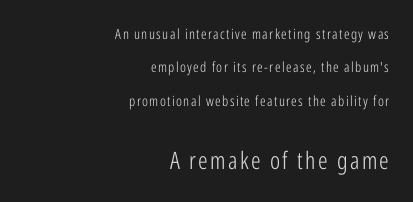
The image shows 24 px text type, upright; set right-aligned, loose line spacing (2.38x), not underlined; the second (bottom) block is 1.71x larger.
